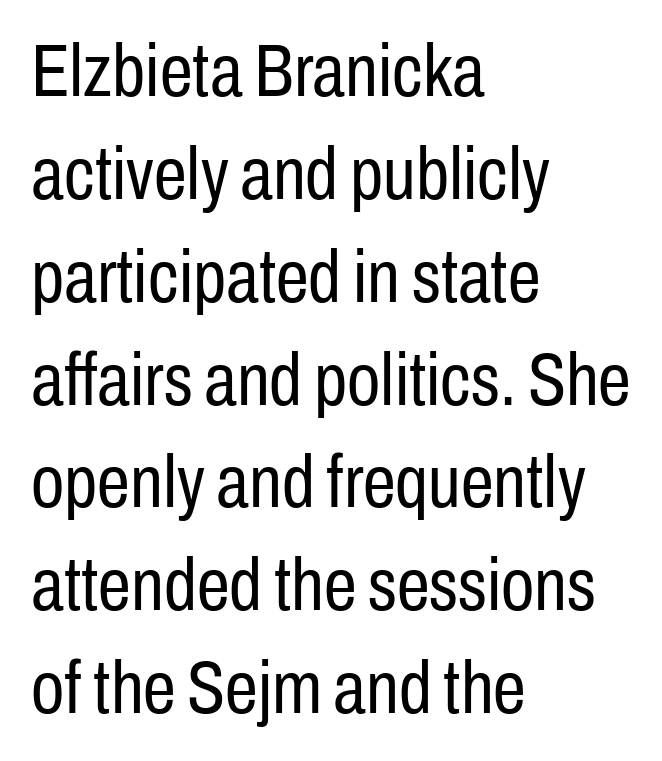
The image shows 74 px regular-weight, condensed sans-serif type, upright; set left-aligned, normal line spacing (1.39x), normal letter spacing, not underlined; low stroke contrast and a medium x-height.
